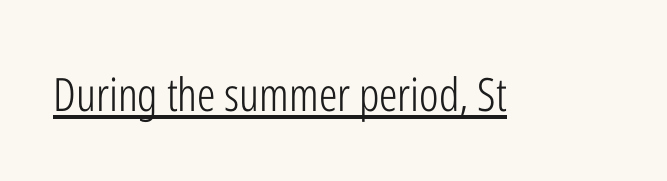
Think of a printed novel: that variable character pitch is what you see here. Has an underline been added? It has. How are the letters spaced? Ordinarily, with no added tracking. Nothing sits at the stroke ends, so this counts as sans-serif.
